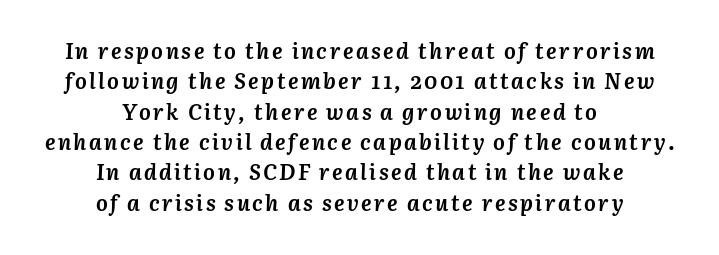
The text carries the slant typical of an italic or oblique font. The rendering positions every line midway between the sides. Strokes here are thick enough to call this a true bold. The space between consecutive lines is moderate. Bare-footed words on every line.
